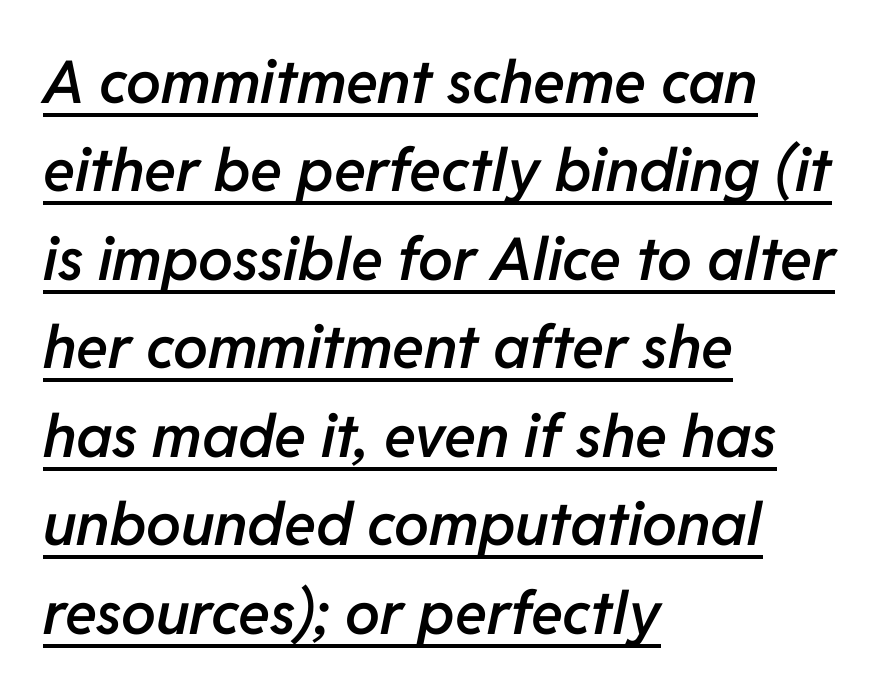
The image shows 59 px semibold type, italic (leaning right); set left-aligned, normal line spacing (1.5x), normal letter spacing, underlined; low stroke contrast and a medium x-height.
